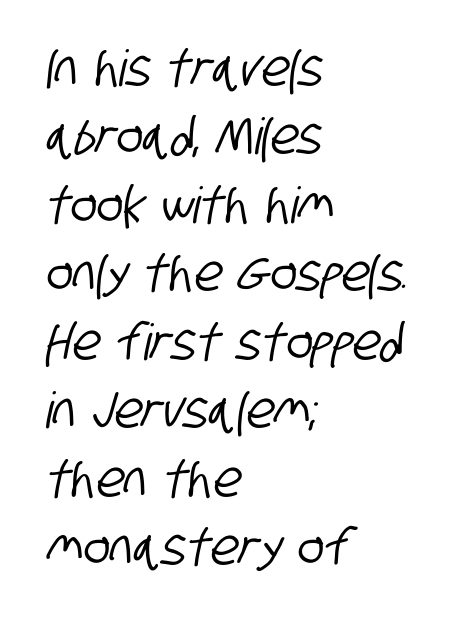
Q: Is the typeface a serif or a sans-serif typeface? A: Sans-serif.
Q: Is the text underlined? A: No.
Q: How is the paragraph aligned? A: Left-aligned.
Q: Is the spacing between letters normal or unusually wide? A: Normal.
Q: Is the spacing between lines tight, normal or loose? A: Normal.
Q: Width (condensed, normal, or wide)? A: Condensed.
Q: Stroke contrast? A: Low.
Q: x-height? A: Large.
Q: Monospaced? A: No.
